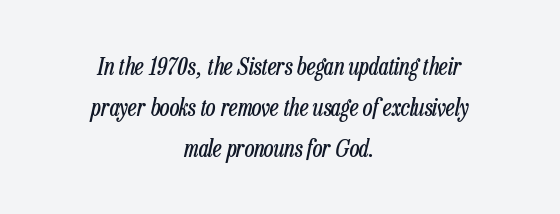
The image shows 24 px text type, italic (leaning right); set centered, line spacing 1.71x, normal letter spacing, not underlined.
